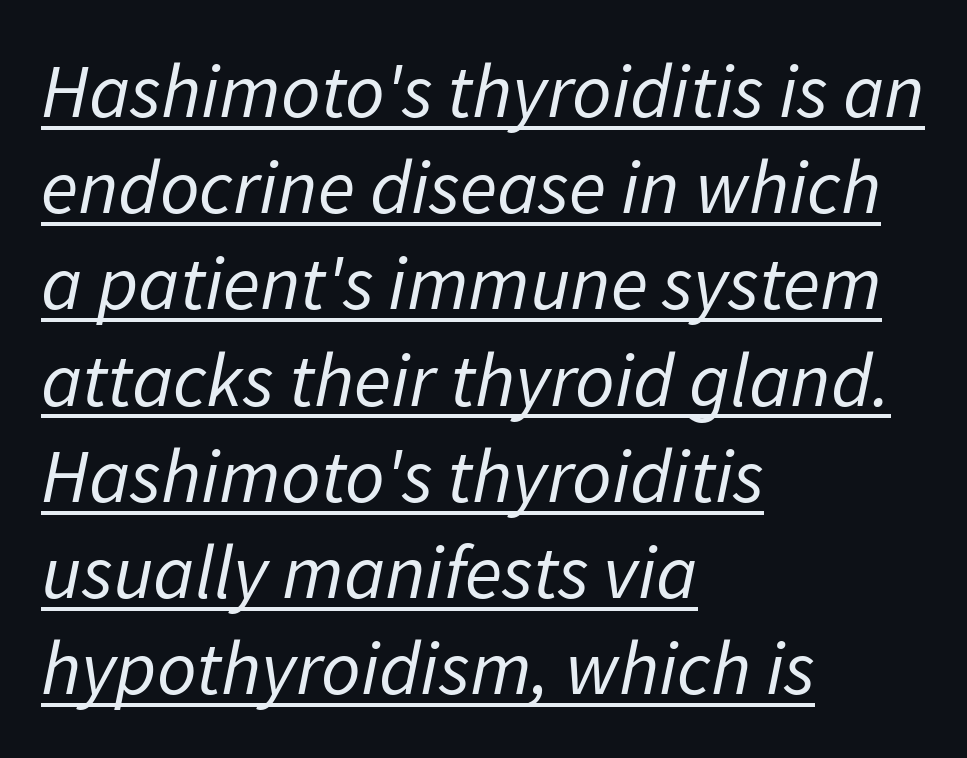
Summary of vertical rhythm: regular, with standard interline spacing. These lines are rendered in a variable-pitch font. The rendering uses the underline text-decoration. The compositor pushed each line to the left boundary.
